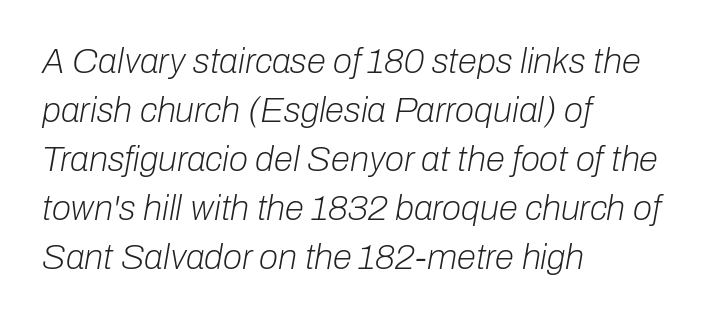
{"italic": "yes", "lean": "right", "slant_degrees": 10, "bold": "no", "weight": "light", "width": "normal", "stroke_contrast": "low", "x_height": "medium", "monospaced": "no", "underline": "no", "align": "left", "line_spacing": "normal", "line_spacing_ratio": 1.4, "letter_spacing": "normal", "letter_spacing_em": 0.0, "glyph_px": 35}
